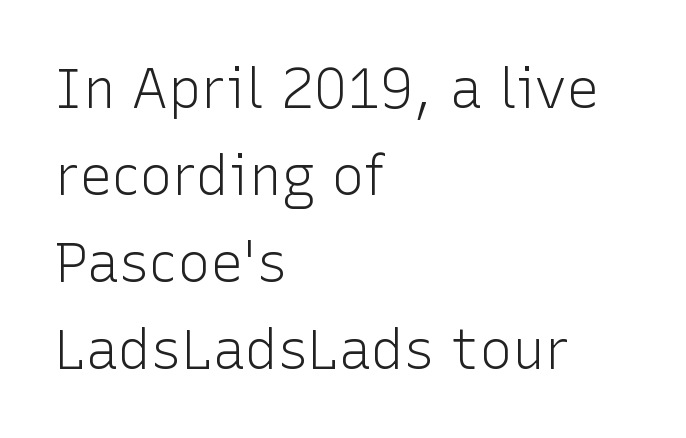
Q: Is the text bold? A: No.
Q: Is the text italic (slanted)? A: No, it is upright.
Q: Is the typeface a serif or a sans-serif typeface? A: Sans-serif.
Q: Is the text underlined? A: No.
Q: How is the paragraph aligned? A: Left-aligned.
Q: Is the spacing between letters normal or unusually wide? A: Normal.
Q: Is the spacing between lines tight, normal or loose? A: Normal.
Q: Width (condensed, normal, or wide)? A: Normal.
Q: Stroke contrast? A: Low.
Q: x-height? A: Medium.
Q: Monospaced? A: No.
